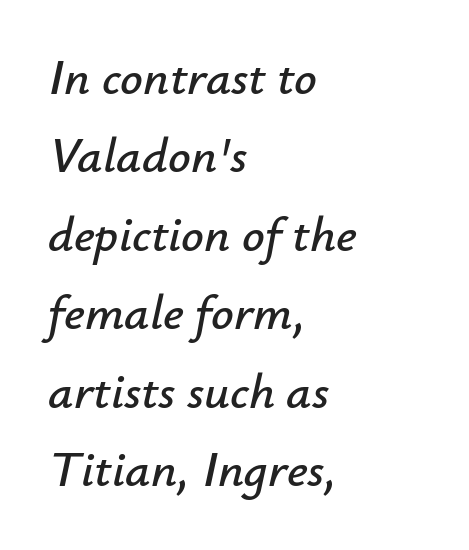
Q: Is the text italic (slanted)? A: Yes, it leans right by about 12 degrees.
Q: Is the text underlined? A: No.
Q: How is the paragraph aligned? A: Left-aligned.
Q: Is the spacing between letters normal or unusually wide? A: Normal.
Q: Is the spacing between lines tight, normal or loose? A: Normal.
Q: Width (condensed, normal, or wide)? A: Normal.
Q: Stroke contrast? A: Low.
Q: x-height? A: Small.
Q: Monospaced? A: No.
